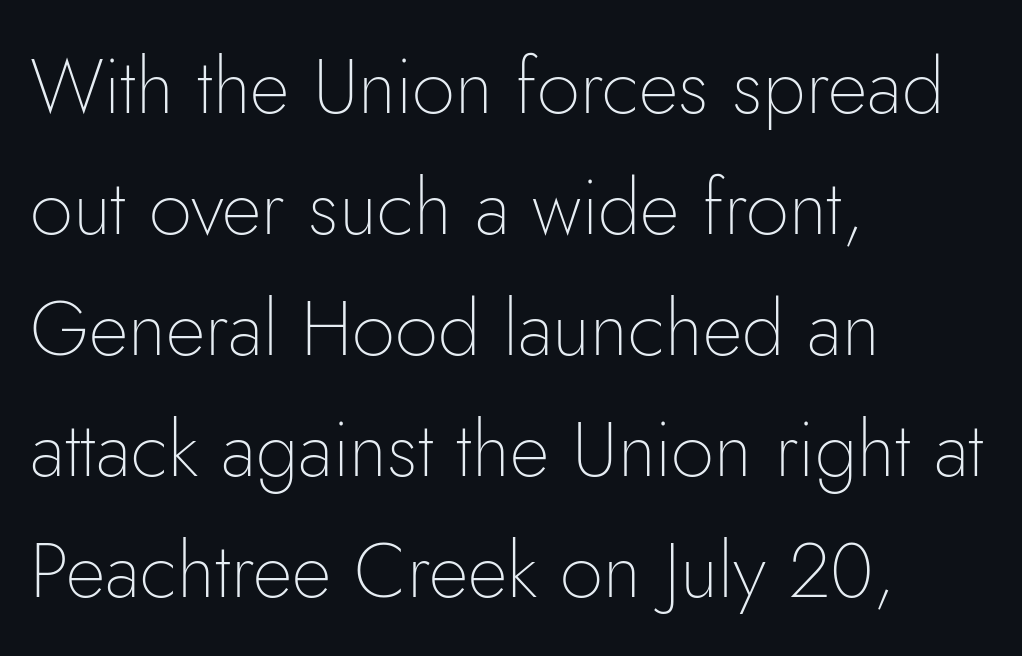
The image shows 77 px thin sans-serif type, upright; set left-aligned, normal line spacing (1.57x), normal letter spacing, not underlined; low stroke contrast and a small x-height.
